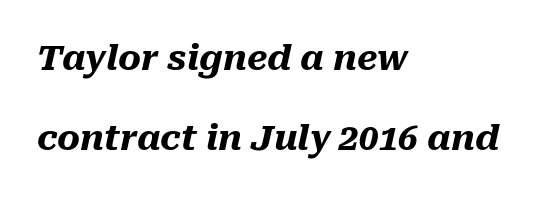
{"italic": "yes", "lean": "right", "slant_degrees": 10, "bold": "yes", "weight": "heavy", "width": "normal", "stroke_contrast": "medium", "x_height": "medium", "monospaced": "no", "underline": "no", "align": "left", "line_spacing": "loose", "line_spacing_ratio": 2.29, "letter_spacing": "normal", "letter_spacing_em": 0.0, "glyph_px": 35}
